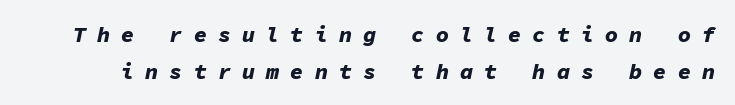
Q: Is the text bold? A: Yes.
Q: Is the text italic (slanted)? A: Yes, it leans right by about 11 degrees.
Q: Is the text underlined? A: No.
Q: Is the spacing between letters normal or unusually wide? A: Unusually wide.
Q: Is the spacing between lines tight, normal or loose? A: Normal.
